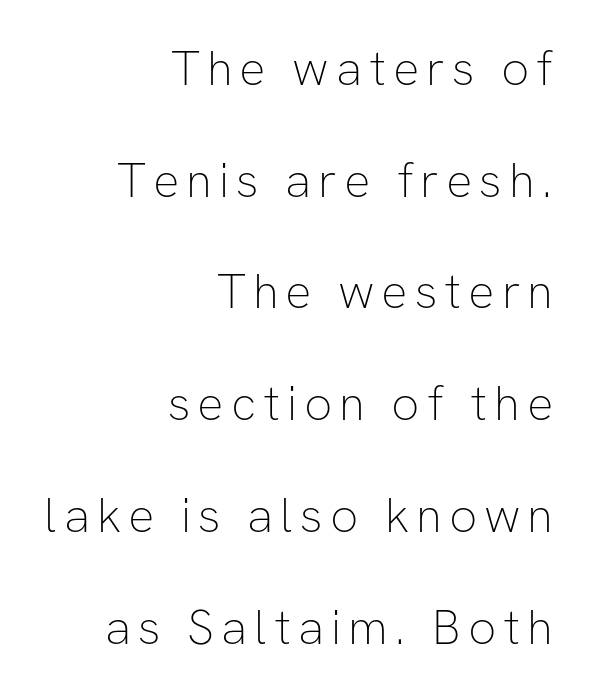
The image shows 49 px thin sans-serif type, upright; set right-aligned, loose line spacing (2.28x), not underlined; low stroke contrast and a medium x-height.
